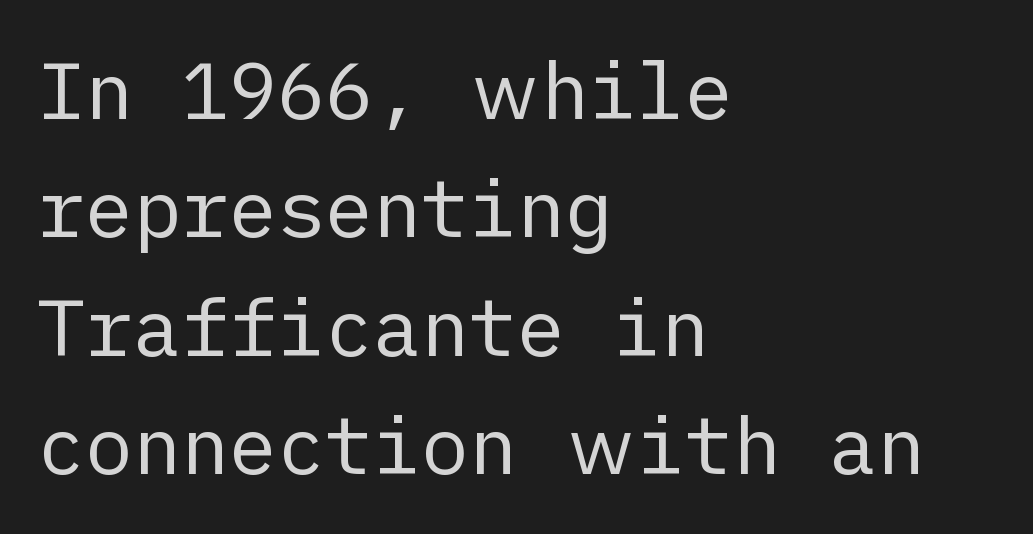
Q: Is the text bold? A: No.
Q: Is the text italic (slanted)? A: No, it is upright.
Q: Is the typeface a serif or a sans-serif typeface? A: Sans-serif.
Q: Is the text underlined? A: No.
Q: How is the paragraph aligned? A: Left-aligned.
Q: Is the spacing between letters normal or unusually wide? A: Normal.
Q: Is the spacing between lines tight, normal or loose? A: Normal.
Q: Width (condensed, normal, or wide)? A: Normal.
Q: Stroke contrast? A: Low.
Q: x-height? A: Medium.
